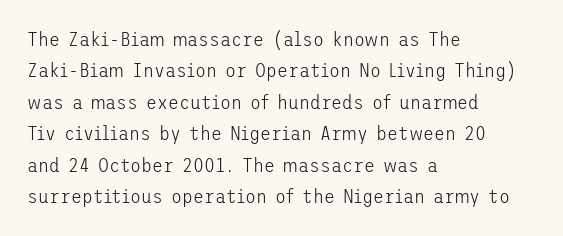
Q: Is the text bold? A: No.
Q: Is the text italic (slanted)? A: No, it is upright.
Q: Is the text underlined? A: No.
Q: How is the paragraph aligned? A: Left-aligned.
Q: Is the spacing between letters normal or unusually wide? A: Normal.
Q: Is the spacing between lines tight, normal or loose? A: Normal.
